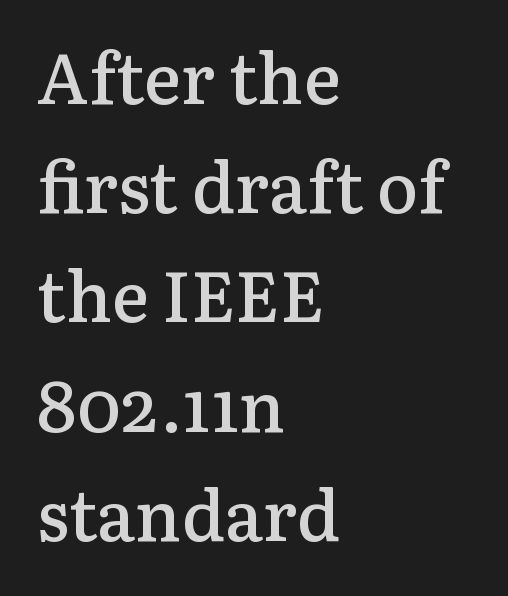
{"serif": "yes", "italic": "no", "bold": "semi", "weight": "semibold", "width": "normal", "stroke_contrast": "low", "x_height": "medium", "monospaced": "no", "underline": "no", "align": "left", "line_spacing": "normal", "line_spacing_ratio": 1.56, "letter_spacing": "normal", "letter_spacing_em": 0.0, "glyph_px": 70}
